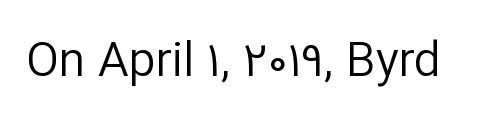
Q: Is the text bold? A: No.
Q: Is the text italic (slanted)? A: No, it is upright.
Q: Is the typeface a serif or a sans-serif typeface? A: Sans-serif.
Q: Is the text underlined? A: No.
Q: Is the spacing between letters normal or unusually wide? A: Normal.
Q: Width (condensed, normal, or wide)? A: Normal.
Q: Stroke contrast? A: Low.
Q: x-height? A: Medium.
Q: Monospaced? A: No.
